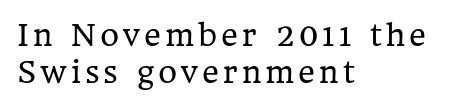
The image shows 29 px regular-weight serif type, upright; set left-aligned, normal line spacing (1.27x), not underlined; low stroke contrast and a medium x-height.
